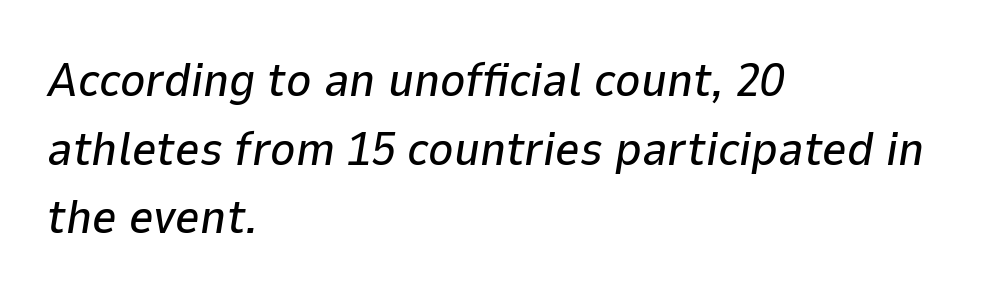
The image shows 48 px text type, italic (leaning right); set left-aligned, normal line spacing (1.43x), normal letter spacing, not underlined; low stroke contrast and a medium x-height.
